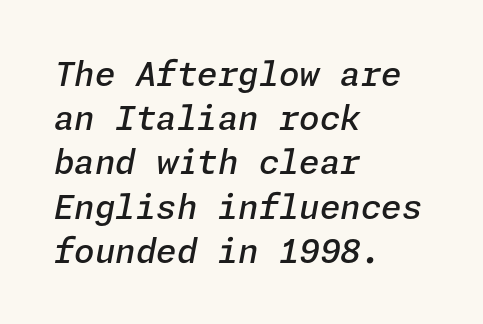
The image shows 33 px semibold type, italic (leaning right); set left-aligned, normal line spacing (1.34x), normal letter spacing, not underlined; low stroke contrast and a medium x-height.
